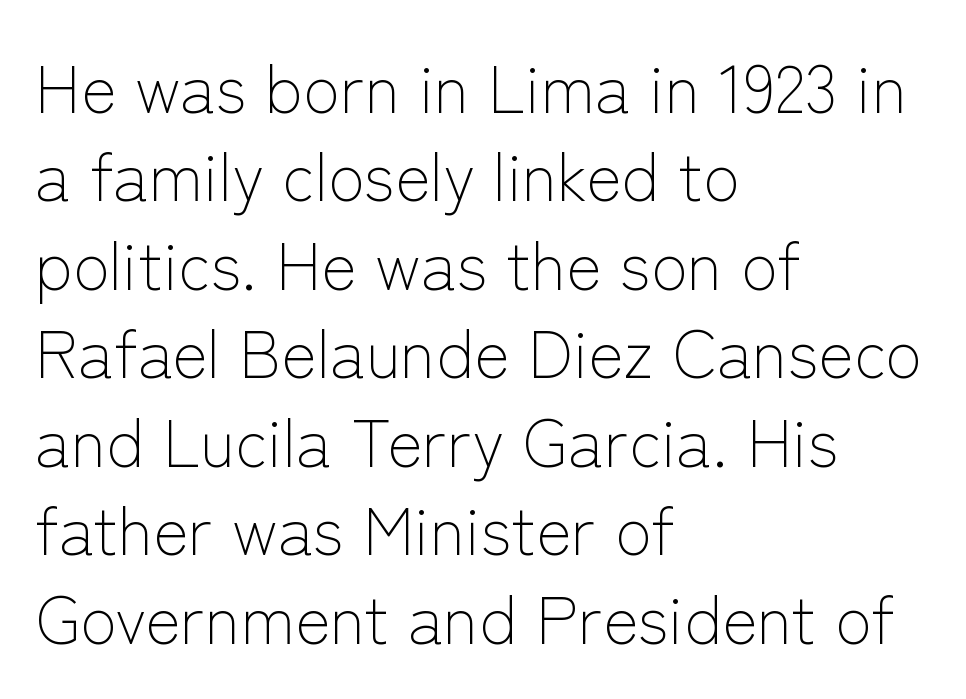
The image shows 67 px light sans-serif type, upright; set left-aligned, normal line spacing (1.32x), normal letter spacing, not underlined; low stroke contrast and a medium x-height.
